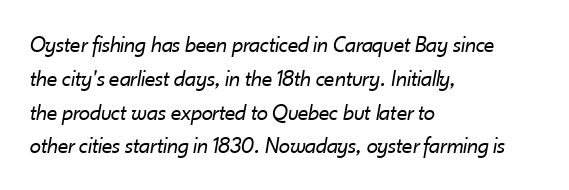
{"italic": "yes", "lean": "right", "slant_degrees": 10, "bold": "no", "underline": "no", "align": "left", "line_spacing": "normal", "line_spacing_ratio": 1.47, "letter_spacing": "normal", "letter_spacing_em": 0.0, "glyph_px": 23}
